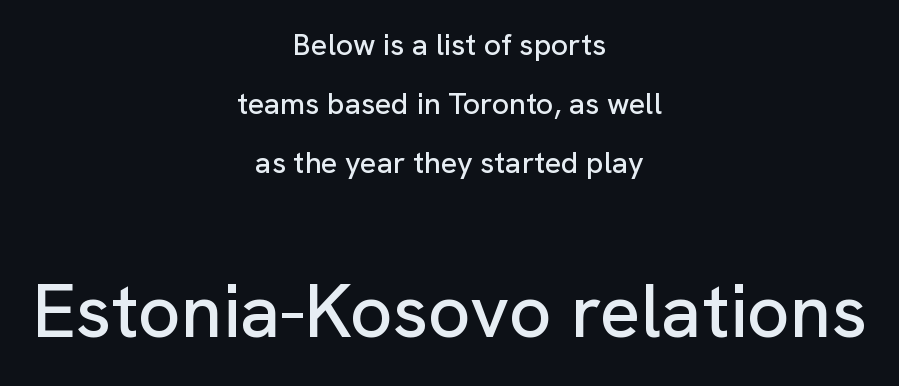
{"serif": "no", "italic": "no", "width": "normal", "stroke_contrast": "low", "x_height": "medium", "monospaced": "no", "underline": "no", "align": "center", "line_spacing": "loose", "line_spacing_ratio": 1.97, "letter_spacing": "normal", "letter_spacing_em": 0.0, "larger_block": "second", "size_ratio": 2.5, "glyph_px": 75}
